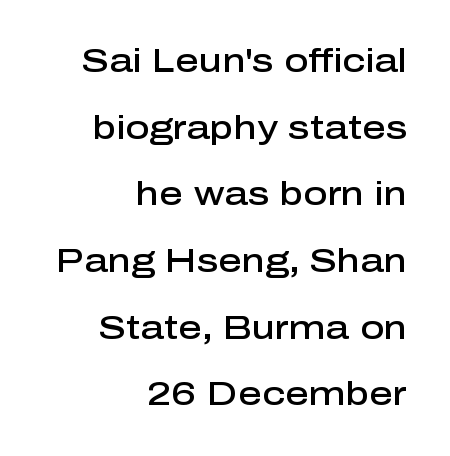
Q: Is the text bold? A: Semi-bold.
Q: Is the text italic (slanted)? A: No, it is upright.
Q: Is the typeface a serif or a sans-serif typeface? A: Sans-serif.
Q: Is the text underlined? A: No.
Q: How is the paragraph aligned? A: Right-aligned.
Q: Is the spacing between letters normal or unusually wide? A: Normal.
Q: Is the spacing between lines tight, normal or loose? A: Loose.
Q: Width (condensed, normal, or wide)? A: Normal.
Q: Stroke contrast? A: Low.
Q: x-height? A: Medium.
Q: Monospaced? A: No.
